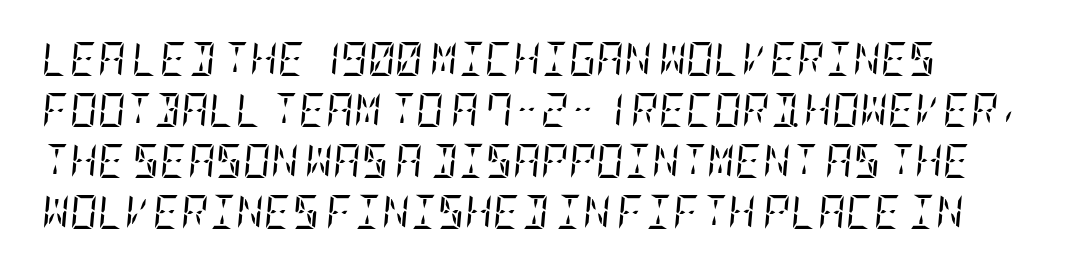
Q: Is the text bold? A: No.
Q: Is the text italic (slanted)? A: Yes, it leans right by about 5 degrees.
Q: Is the typeface a serif or a sans-serif typeface? A: Serif.
Q: Is the text underlined? A: No.
Q: Is the spacing between letters normal or unusually wide? A: Normal.
Q: Is the spacing between lines tight, normal or loose? A: Normal.
Q: Width (condensed, normal, or wide)? A: Condensed.
Q: Stroke contrast? A: Low.
Q: x-height? A: Large.
